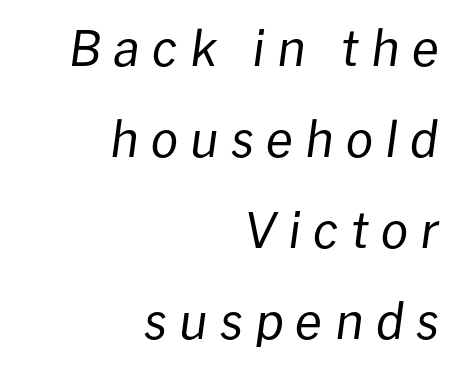
{"italic": "yes", "lean": "right", "slant_degrees": 8, "bold": "no", "weight": "regular", "width": "normal", "stroke_contrast": "low", "x_height": "medium", "monospaced": "no", "underline": "no", "align": "right", "line_spacing_ratio": 1.86, "letter_spacing": "wide", "letter_spacing_em": 0.25, "glyph_px": 49}
